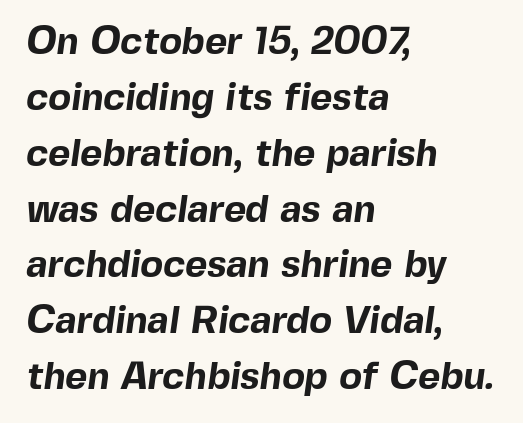
Q: Is the text bold? A: Yes.
Q: Is the typeface a serif or a sans-serif typeface? A: Sans-serif.
Q: Is the text underlined? A: No.
Q: How is the paragraph aligned? A: Left-aligned.
Q: Is the spacing between letters normal or unusually wide? A: Normal.
Q: Is the spacing between lines tight, normal or loose? A: Normal.
Q: Width (condensed, normal, or wide)? A: Normal.
Q: x-height? A: Medium.
Q: Monospaced? A: No.
